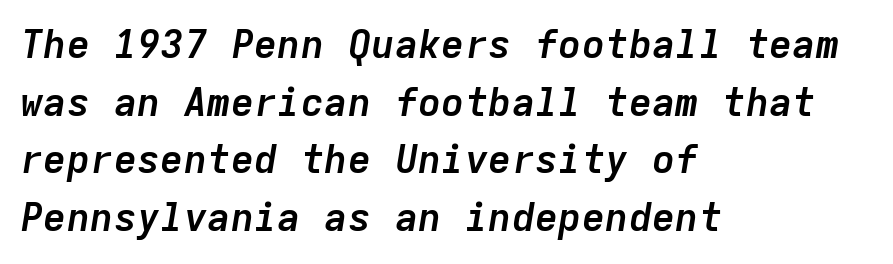
{"italic": "yes", "lean": "right", "slant_degrees": 9, "bold": "yes", "weight": "semibold", "width": "normal", "stroke_contrast": "low", "x_height": "medium", "monospaced": "yes", "underline": "no", "align": "left", "line_spacing": "normal", "line_spacing_ratio": 1.48, "letter_spacing": "normal", "letter_spacing_em": 0.0, "glyph_px": 39}
